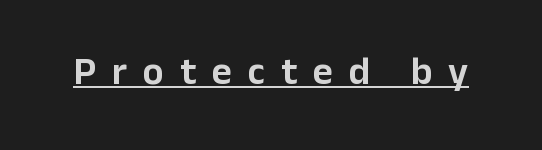
The image shows 39 px sans-serif type, upright; set unusually wide letter spacing (+0.41 em), underlined; low stroke contrast and a medium x-height.
